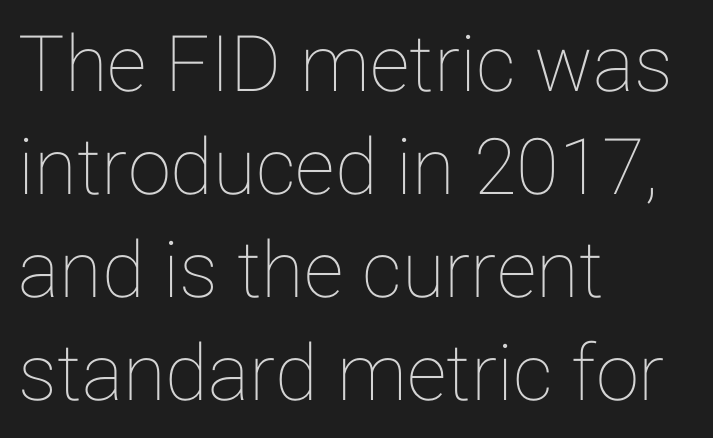
{"italic": "no", "width": "normal", "stroke_contrast": "low", "x_height": "medium", "monospaced": "no", "underline": "no", "align": "left", "line_spacing": "normal", "line_spacing_ratio": 1.32, "letter_spacing": "normal", "letter_spacing_em": 0.0, "glyph_px": 78}
